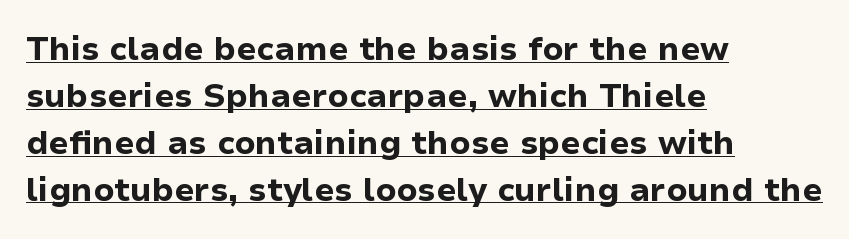
Q: Is the text bold? A: Yes.
Q: Is the text italic (slanted)? A: No, it is upright.
Q: Is the typeface a serif or a sans-serif typeface? A: Sans-serif.
Q: Is the text underlined? A: Yes.
Q: How is the paragraph aligned? A: Left-aligned.
Q: Is the spacing between letters normal or unusually wide? A: Normal.
Q: Is the spacing between lines tight, normal or loose? A: Normal.
Q: Width (condensed, normal, or wide)? A: Normal.
Q: Stroke contrast? A: Low.
Q: x-height? A: Medium.
Q: Monospaced? A: No.
